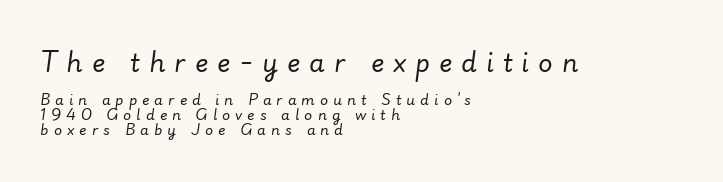
{"italic": "yes", "lean": "right", "slant_degrees": 7, "bold": "no", "underline": "no", "align": "left", "line_spacing": "tight", "line_spacing_ratio": 1.08, "letter_spacing": "wide", "letter_spacing_em": 0.36, "larger_block": "first", "size_ratio": 1.79, "glyph_px": 25}
